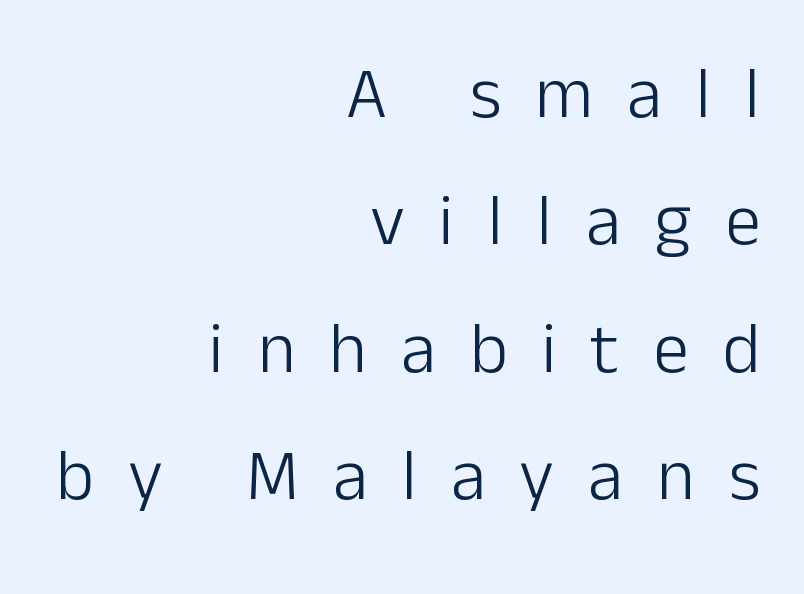
Q: Is the text bold? A: No.
Q: Is the text italic (slanted)? A: No, it is upright.
Q: Is the typeface a serif or a sans-serif typeface? A: Sans-serif.
Q: Is the text underlined? A: No.
Q: How is the paragraph aligned? A: Right-aligned.
Q: Is the spacing between letters normal or unusually wide? A: Unusually wide.
Q: Width (condensed, normal, or wide)? A: Normal.
Q: Stroke contrast? A: Low.
Q: x-height? A: Medium.
Q: Monospaced? A: No.
